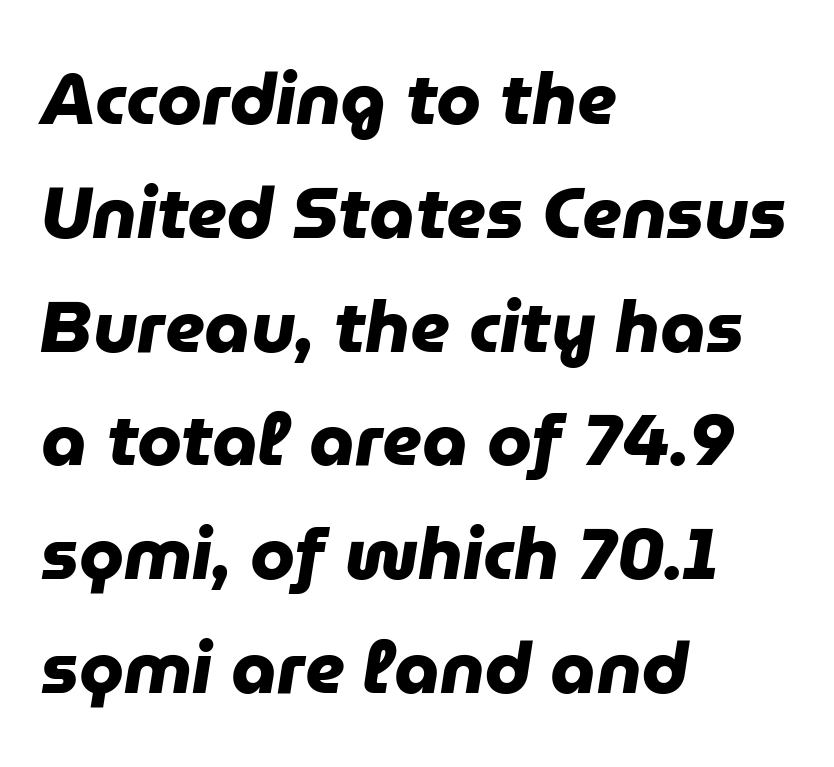
{"serif": "no", "bold": "yes", "weight": "heavy", "width": "normal", "stroke_contrast": "low", "x_height": "medium", "monospaced": "no", "underline": "no", "align": "left", "line_spacing": "normal", "line_spacing_ratio": 1.58, "letter_spacing": "normal", "letter_spacing_em": 0.0, "glyph_px": 72}
